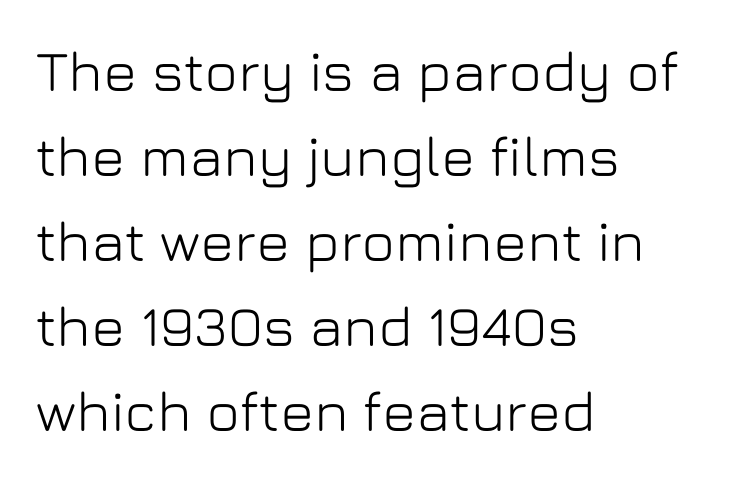
Are there feet on the stems? There aren't — it's a sans. This rendering uses left alignment, leaving the right contour irregular. In terms of leading, this rendering sits right in the middle. The rendering uses natural spacing where letterforms have individual widths. The glyphs are unaccompanied by any horizontal stroke below them.
